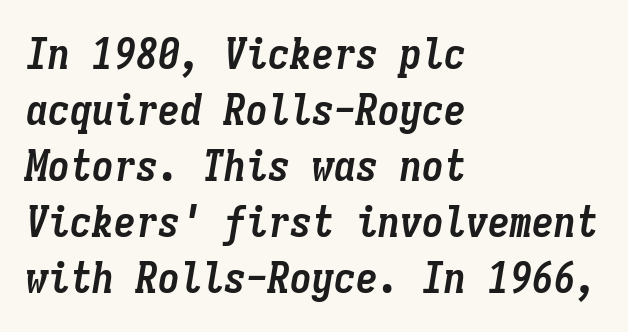
{"italic": "yes", "lean": "right", "slant_degrees": 9, "bold": "yes", "weight": "semibold", "width": "condensed", "stroke_contrast": "low", "x_height": "medium", "monospaced": "yes", "underline": "no", "align": "left", "line_spacing": "normal", "line_spacing_ratio": 1.27, "letter_spacing": "normal", "letter_spacing_em": 0.0, "glyph_px": 44}
